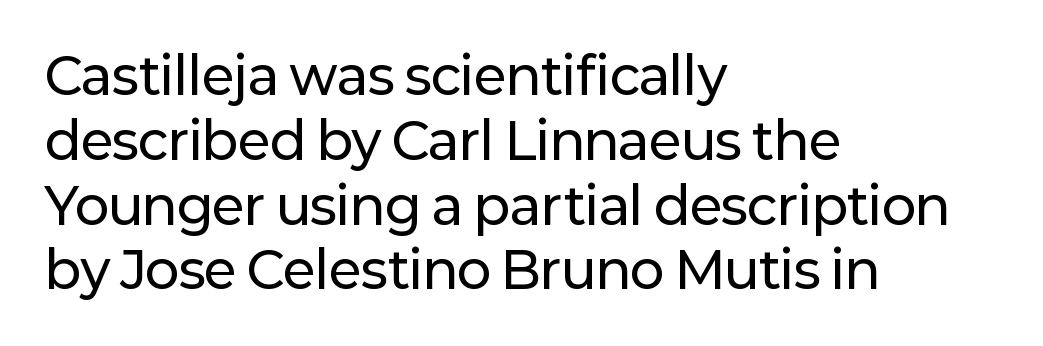
The passage shown has conventional tracking throughout. A typesetter would mark this as roman, not italic. No word sits above an underline. Unlike a traditional serif, this face leaves its strokes unadorned. Typeset ragged right — the left edge is the straight one.
